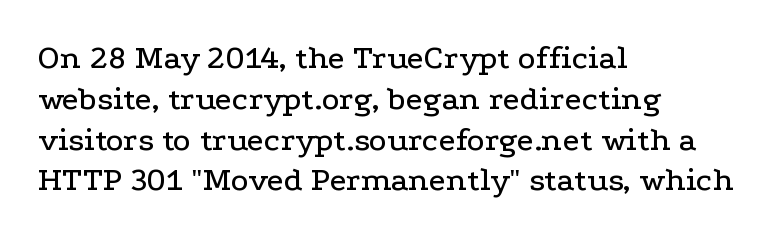
In CSS terms this would be text-align: left. Note: serifs present on the glyphs. The type is set solid horizontally, with unmodified tracking. Italic: no, the glyphs are upright roman.
